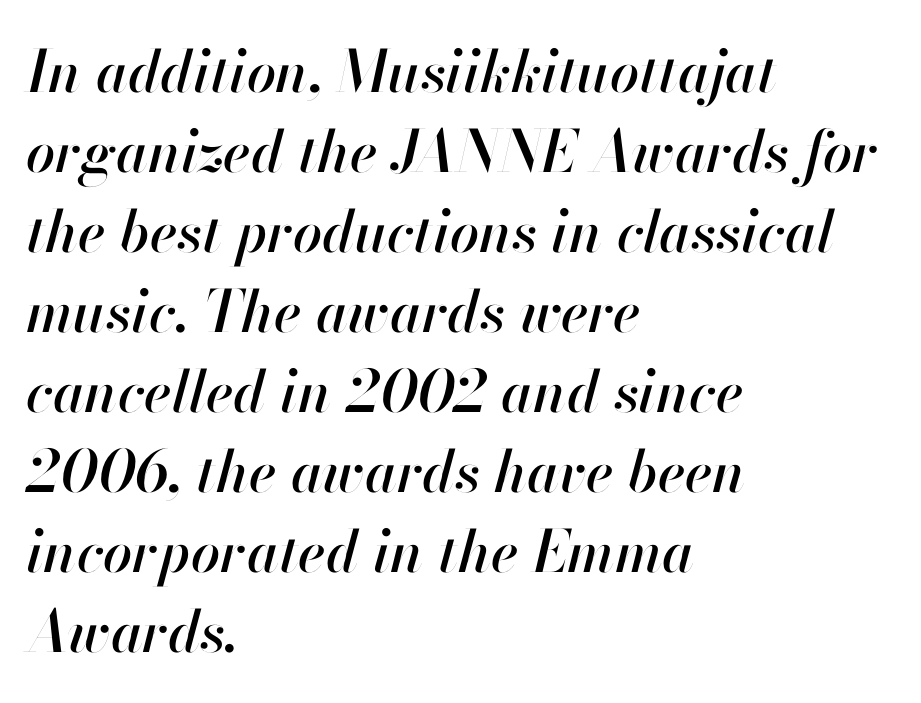
{"italic": "yes", "lean": "right", "slant_degrees": 13, "width": "normal", "stroke_contrast": "high", "x_height": "small", "monospaced": "no", "underline": "no", "align": "left", "line_spacing": "normal", "line_spacing_ratio": 1.38, "letter_spacing": "normal", "letter_spacing_em": 0.0, "glyph_px": 58}
